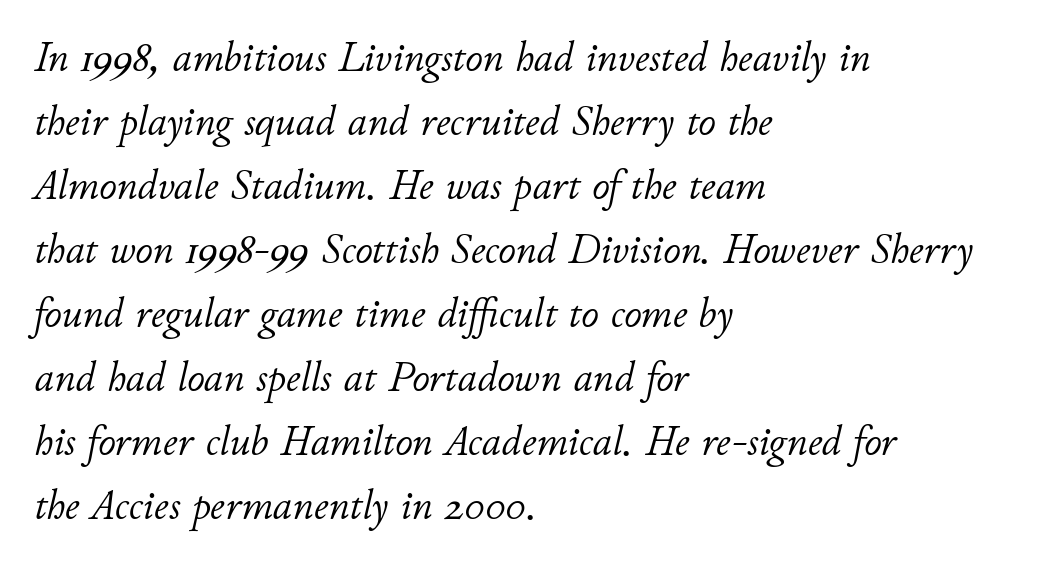
The image shows 43 px light type, italic (leaning right); set left-aligned, normal line spacing (1.49x), normal letter spacing, not underlined; low stroke contrast and a small x-height.
